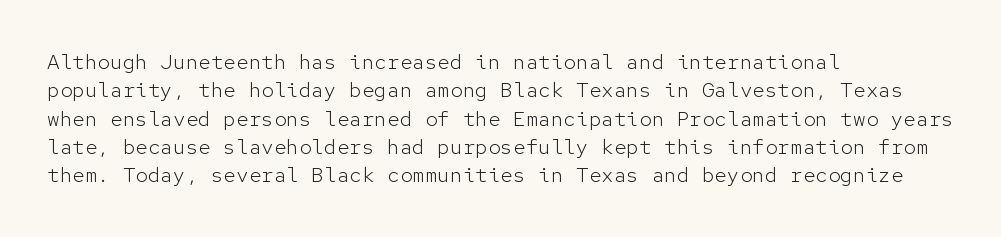
Evenly set lines give the paragraph a standard silhouette. Students, note that the glyphs here touch the page at normal intervals. In terms of posture, this sample is upright. Typeset ragged right — the left edge is the straight one.
